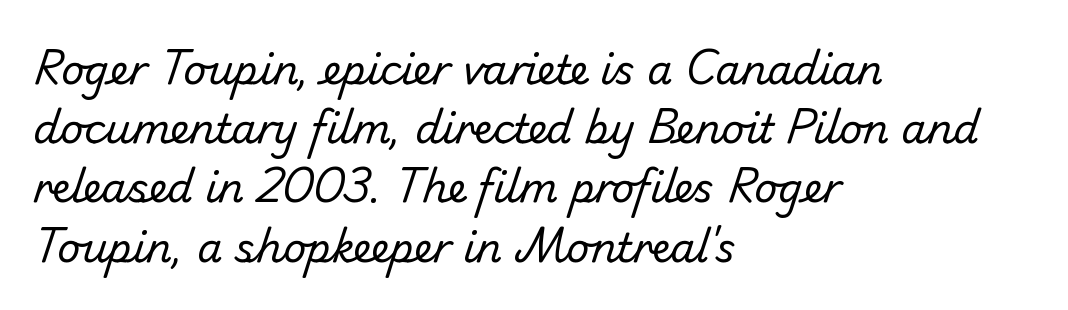
The image shows 40 px regular-weight sans-serif type; set left-aligned, normal line spacing (1.48x), normal letter spacing, not underlined; low stroke contrast and a small x-height.
